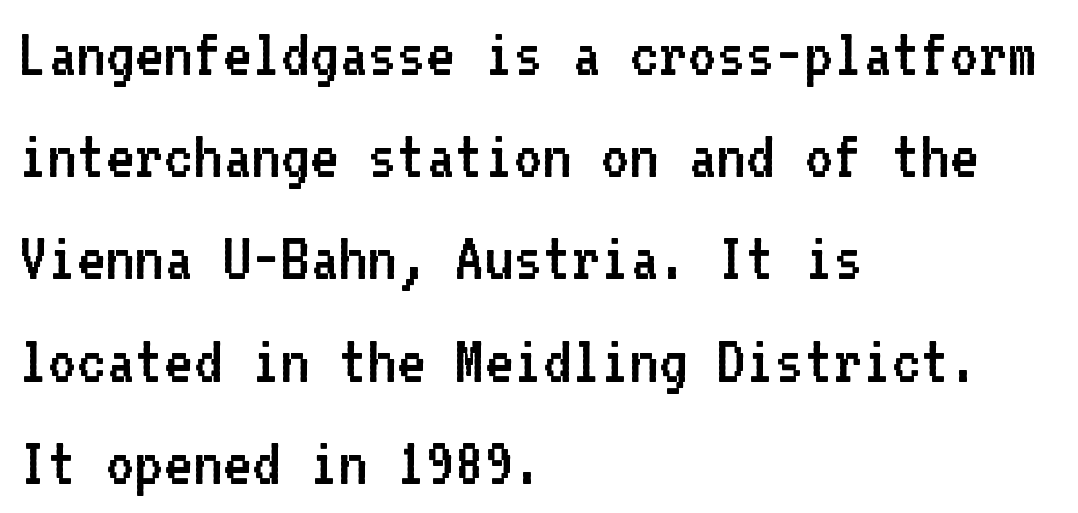
Q: Is the text bold? A: No.
Q: Is the text italic (slanted)? A: No, it is upright.
Q: Is the typeface a serif or a sans-serif typeface? A: Sans-serif.
Q: Is the text underlined? A: No.
Q: How is the paragraph aligned? A: Left-aligned.
Q: Is the spacing between letters normal or unusually wide? A: Normal.
Q: Is the spacing between lines tight, normal or loose? A: Normal.
Q: Width (condensed, normal, or wide)? A: Normal.
Q: Stroke contrast? A: Low.
Q: x-height? A: Medium.
Q: Monospaced? A: Yes.
